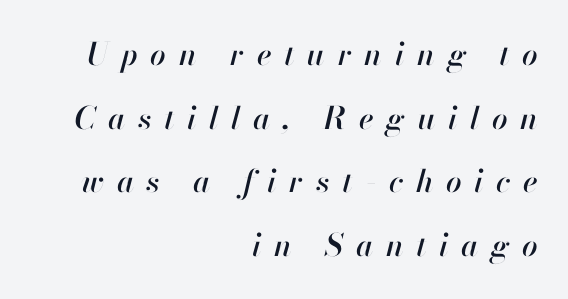
Proportional: the letters do not fall into vertical columns. The vertical gap from one line to the next is large. A flush-right, rag-left setting is used for this passage. If you drew a line through each stem, it would be angled.
